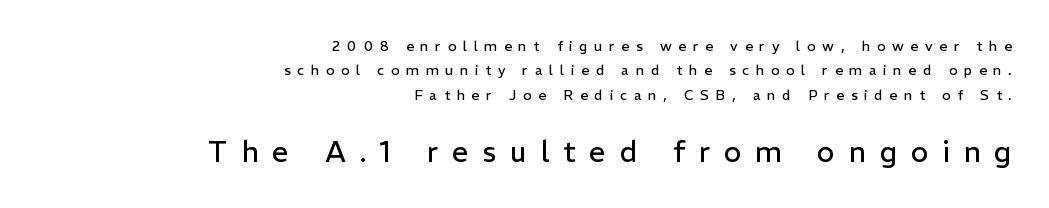
Q: Is the text bold? A: No.
Q: Is the text italic (slanted)? A: No, it is upright.
Q: Is the typeface a serif or a sans-serif typeface? A: Sans-serif.
Q: Is the text underlined? A: No.
Q: How is the paragraph aligned? A: Right-aligned.
Q: Is the spacing between letters normal or unusually wide? A: Unusually wide.
Q: Which block of text is set in a larger size, the first (top) or the second (bottom)? A: The second (bottom) one.
Q: Width (condensed, normal, or wide)? A: Normal.
Q: Stroke contrast? A: Low.
Q: x-height? A: Medium.
Q: Monospaced? A: No.
